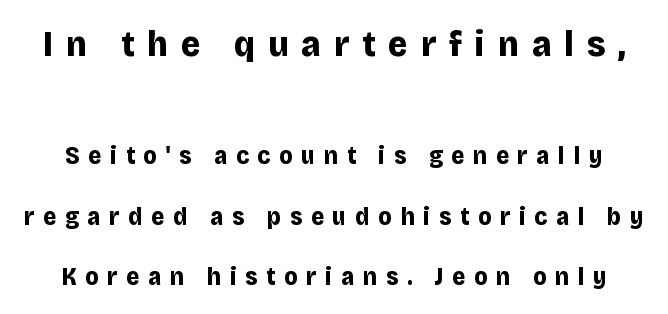
Q: Is the text bold? A: Yes.
Q: Is the text italic (slanted)? A: No, it is upright.
Q: Is the typeface a serif or a sans-serif typeface? A: Sans-serif.
Q: Is the text underlined? A: No.
Q: Is the spacing between letters normal or unusually wide? A: Unusually wide.
Q: Is the spacing between lines tight, normal or loose? A: Loose.
Q: Which block of text is set in a larger size, the first (top) or the second (bottom)? A: The first (top) one.
Q: Width (condensed, normal, or wide)? A: Normal.
Q: Stroke contrast? A: Low.
Q: x-height? A: Large.
Q: Monospaced? A: No.
